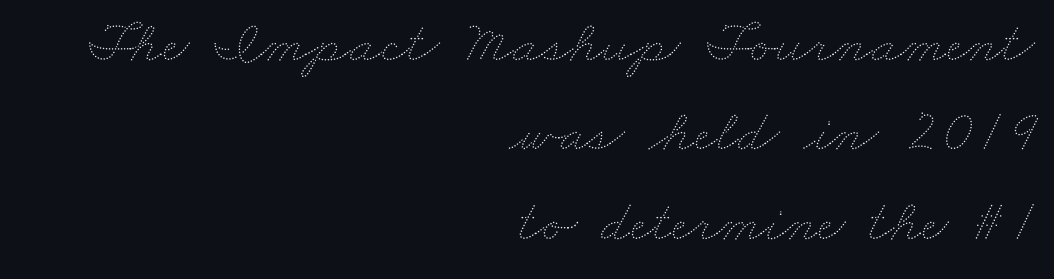
The image shows 60 px thin, wide type; set right-aligned, normal line spacing (1.49x), normal letter spacing, not underlined; medium stroke contrast and a small x-height.
